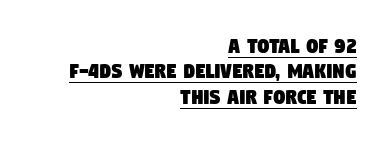
Q: Is the text underlined? A: Yes.
Q: How is the paragraph aligned? A: Right-aligned.
Q: Is the spacing between letters normal or unusually wide? A: Normal.
Q: Is the spacing between lines tight, normal or loose? A: Tight.
